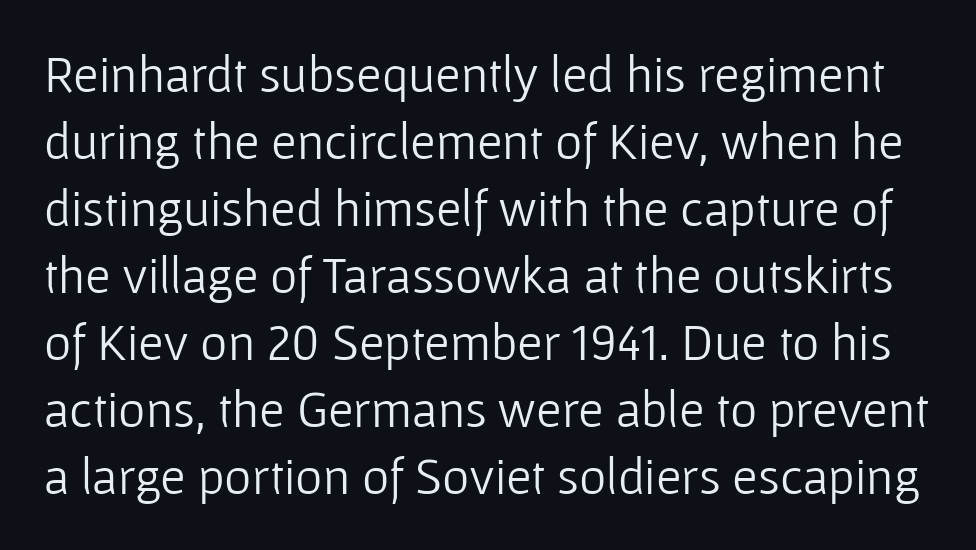
{"serif": "no", "italic": "no", "bold": "no", "weight": "light", "width": "normal", "stroke_contrast": "low", "x_height": "medium", "monospaced": "no", "underline": "no", "line_spacing": "normal", "line_spacing_ratio": 1.29, "letter_spacing": "normal", "letter_spacing_em": 0.0, "glyph_px": 52}
